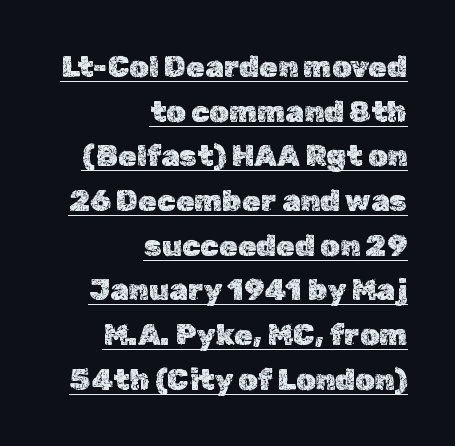
Q: Is the text italic (slanted)? A: No, it is upright.
Q: Is the text underlined? A: Yes.
Q: How is the paragraph aligned? A: Right-aligned.
Q: Is the spacing between letters normal or unusually wide? A: Normal.
Q: Is the spacing between lines tight, normal or loose? A: Normal.
Q: Width (condensed, normal, or wide)? A: Normal.
Q: x-height? A: Medium.
Q: Monospaced? A: No.
